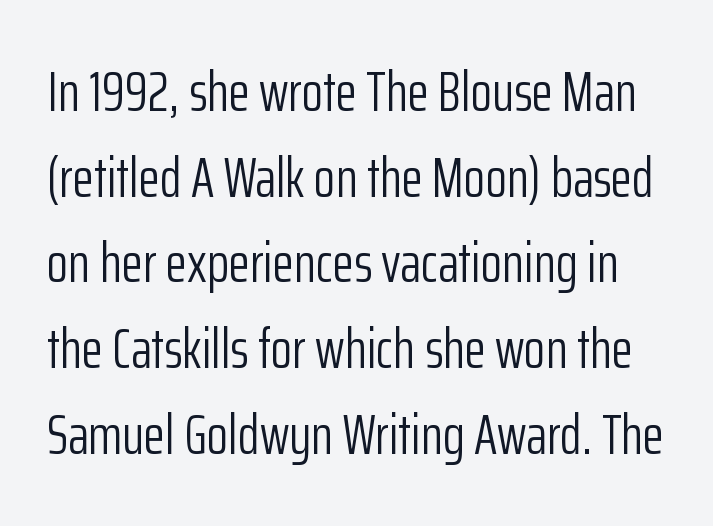
The image shows 56 px light, condensed sans-serif type, upright; set normal line spacing (1.53x), normal letter spacing, not underlined; low stroke contrast and a medium x-height.
